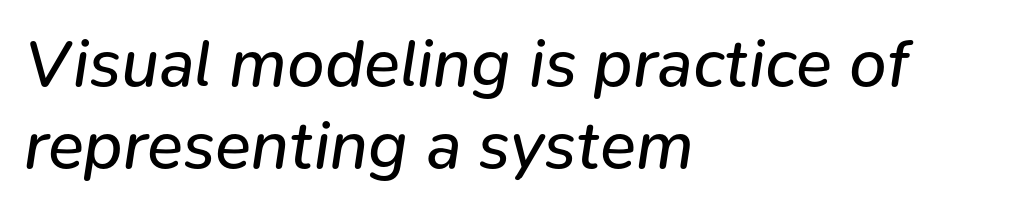
{"italic": "yes", "lean": "right", "slant_degrees": 9, "bold": "no", "weight": "regular", "width": "normal", "stroke_contrast": "low", "x_height": "medium", "monospaced": "no", "underline": "no", "align": "left", "line_spacing_ratio": 1.23, "letter_spacing": "normal", "letter_spacing_em": 0.0, "glyph_px": 67}
